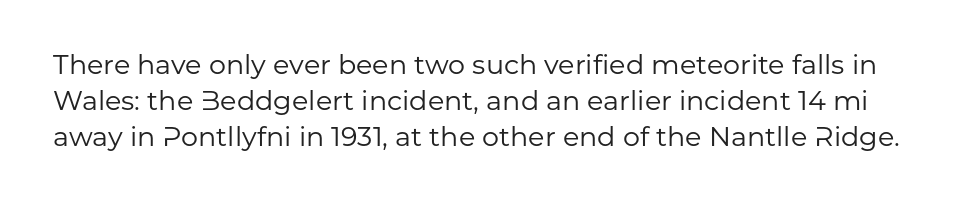
This sample uses an upright cut, with every glyph sitting square on the baseline. Compared with typical paragraphs, the rows here are spaced about the same. Nothing heavy about these letters — not bold at all. Honestly, there is no underline to notice here at all. This sample uses plain, unmodified letter spacing.
